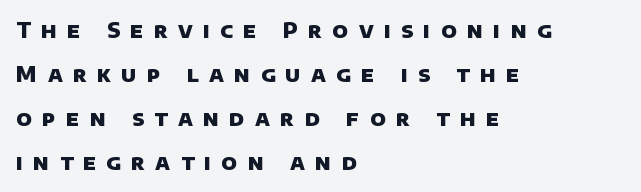
The image shows 21 px bold type; set left-aligned, loose line spacing (2.1x), unusually wide letter spacing (+0.49 em), not underlined.
